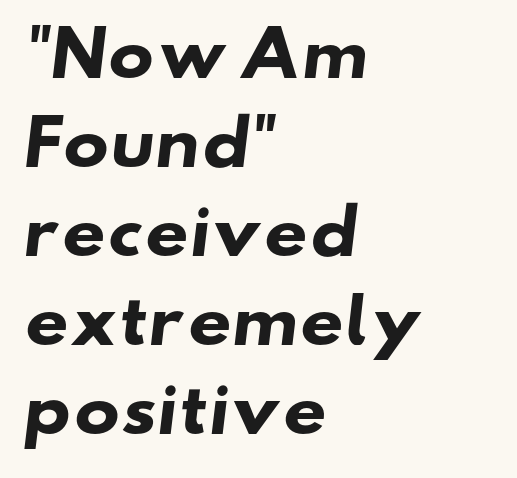
{"serif": "no", "bold": "yes", "weight": "heavy", "width": "wide", "stroke_contrast": "low", "x_height": "small", "monospaced": "no", "underline": "no", "align": "left", "line_spacing": "normal", "line_spacing_ratio": 1.46, "letter_spacing": "normal", "letter_spacing_em": 0.0, "glyph_px": 61}
